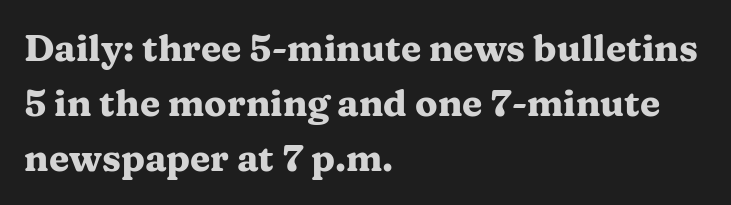
Classification — serif. Short note: letters normally spaced. Tall strokes in this sample are plumb rather than angled. A dark, heavy texture on the line: the type is bold. A student would call this left alignment; a typographer would say flush left, rag right.
